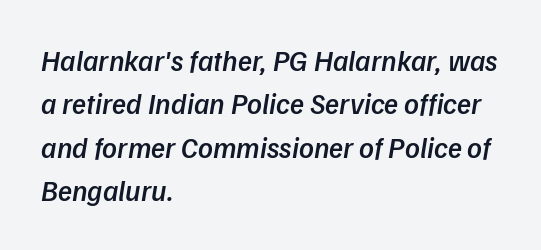
{"italic": "yes", "lean": "right", "slant_degrees": 9, "bold": "semi", "weight": "semibold", "width": "normal", "stroke_contrast": "low", "x_height": "medium", "monospaced": "no", "underline": "no", "align": "left", "line_spacing": "normal", "line_spacing_ratio": 1.5, "letter_spacing": "normal", "letter_spacing_em": 0.0, "glyph_px": 29}
